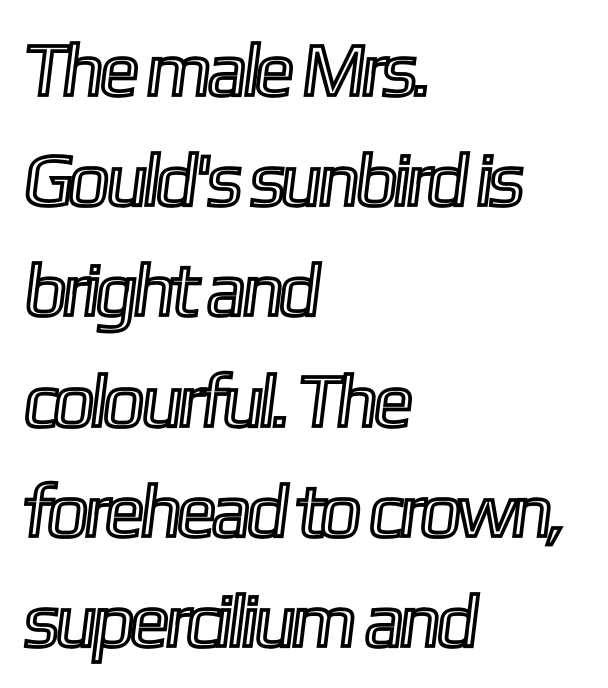
Leftover space on each line is placed entirely after the last word. Spacing verdict: proportional, widths tailored to each character. Here the glyphs are tracked normally, forming tight word shapes. The lines sit at an ordinary, default distance from one another. Check under the words: just untouched page.
